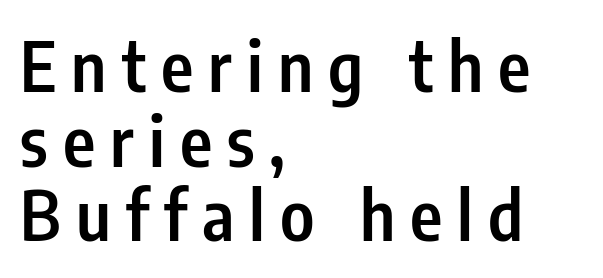
{"serif": "no", "italic": "no", "bold": "semi", "weight": "semibold", "width": "condensed", "stroke_contrast": "low", "x_height": "medium", "monospaced": "no", "underline": "no", "align": "left", "line_spacing": "tight", "line_spacing_ratio": 1.08, "letter_spacing": "wide", "letter_spacing_em": 0.22, "glyph_px": 69}
